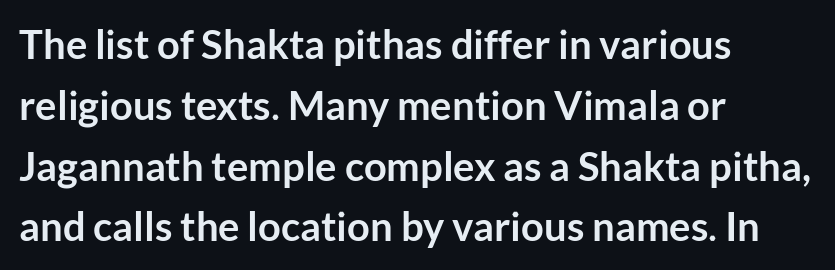
Alignment: flush left. The lettering holds an erect, upright posture throughout. The vertical gap from one line to the next is medium. The letterforms sit shoulder to shoulder at normal distance. Check under the words: just untouched page. Think of a printed novel: that variable character pitch is what you see here.
